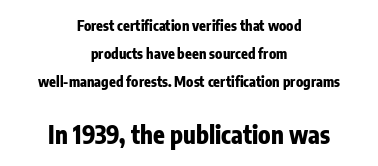
{"italic": "no", "bold": "yes", "underline": "no", "align": "center", "line_spacing": "loose", "line_spacing_ratio": 1.99, "letter_spacing": "normal", "letter_spacing_em": 0.0, "larger_block": "second", "size_ratio": 1.71, "glyph_px": 24}
